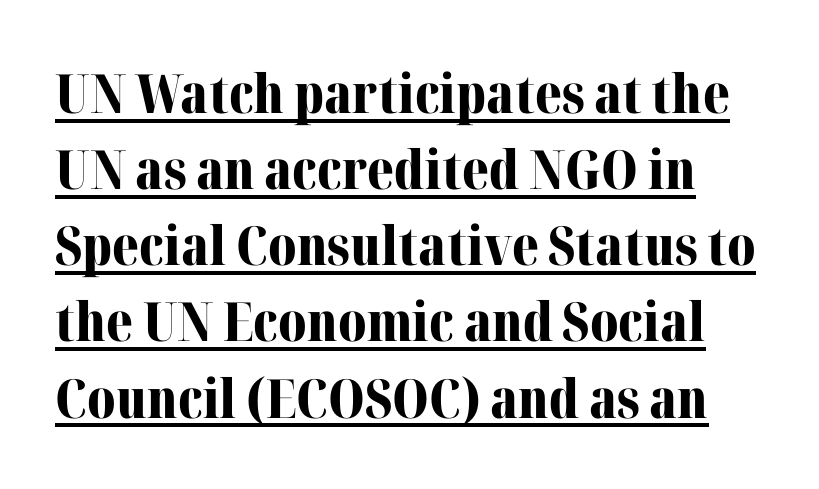
Q: Is the text bold? A: Yes.
Q: Is the text italic (slanted)? A: No, it is upright.
Q: Is the typeface a serif or a sans-serif typeface? A: Serif.
Q: Is the text underlined? A: Yes.
Q: Is the spacing between letters normal or unusually wide? A: Normal.
Q: Is the spacing between lines tight, normal or loose? A: Normal.
Q: Width (condensed, normal, or wide)? A: Normal.
Q: Stroke contrast? A: Medium.
Q: x-height? A: Medium.
Q: Monospaced? A: No.
